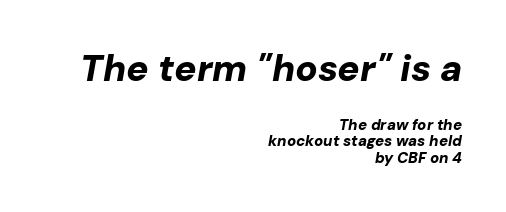
The image shows 37 px bold type, italic (leaning right); set right-aligned, tight line spacing (1.11x), normal letter spacing, not underlined; the first (top) block is 2.47x larger; low stroke contrast and a medium x-height.
